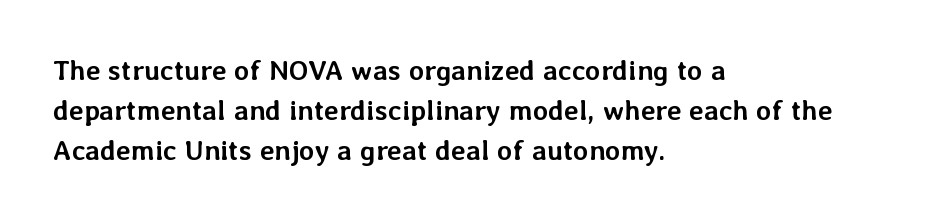
The image shows 28 px semibold type, upright; set left-aligned, normal line spacing (1.42x), normal letter spacing, not underlined; low stroke contrast and a medium x-height.
